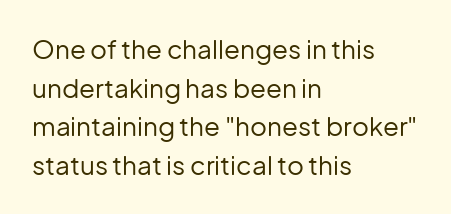
{"italic": "no", "bold": "no", "underline": "no", "align": "left", "line_spacing": "normal", "line_spacing_ratio": 1.49, "letter_spacing": "normal", "letter_spacing_em": 0.0, "glyph_px": 26}
